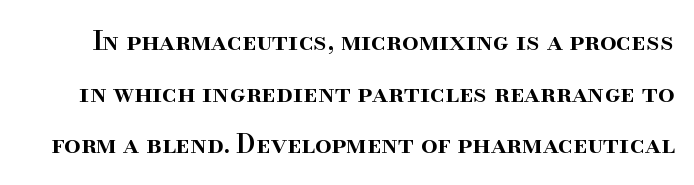
The image shows 26 px text type, upright; set loose line spacing (1.99x), normal letter spacing, not underlined.
